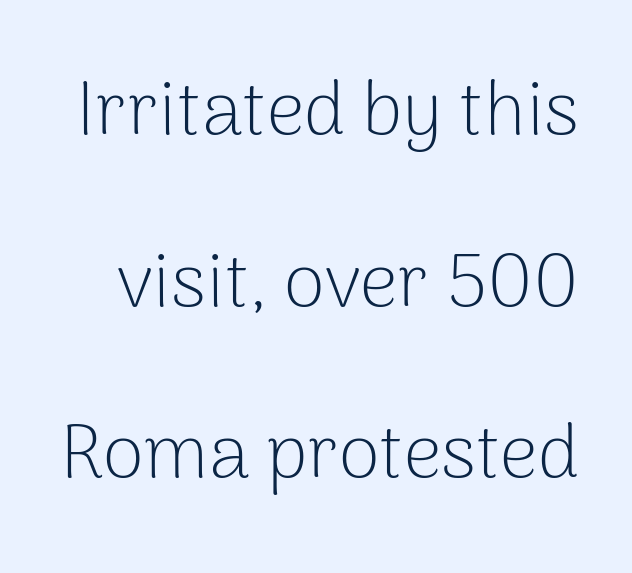
In terms of posture, this sample is upright. The designer dialed line spacing up above the default. Note the varied advance widths — an 'i' is clearly narrower than an 'm'. Summary of weight: not heavy and not bold. This sample uses a sans-serif face. Words appear dense and cohesive because spacing is normal.
